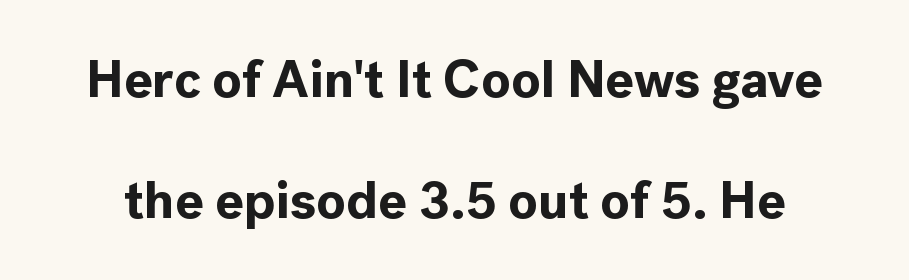
Q: Is the text bold? A: Yes.
Q: Is the text italic (slanted)? A: No, it is upright.
Q: Is the typeface a serif or a sans-serif typeface? A: Sans-serif.
Q: Is the text underlined? A: No.
Q: Is the spacing between letters normal or unusually wide? A: Normal.
Q: Is the spacing between lines tight, normal or loose? A: Loose.
Q: Width (condensed, normal, or wide)? A: Normal.
Q: x-height? A: Medium.
Q: Monospaced? A: No.
